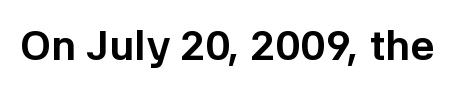
Q: Is the text bold? A: Yes.
Q: Is the text italic (slanted)? A: No, it is upright.
Q: Is the typeface a serif or a sans-serif typeface? A: Sans-serif.
Q: Is the text underlined? A: No.
Q: Is the spacing between letters normal or unusually wide? A: Normal.
Q: Width (condensed, normal, or wide)? A: Normal.
Q: Stroke contrast? A: Low.
Q: x-height? A: Medium.
Q: Monospaced? A: No.
